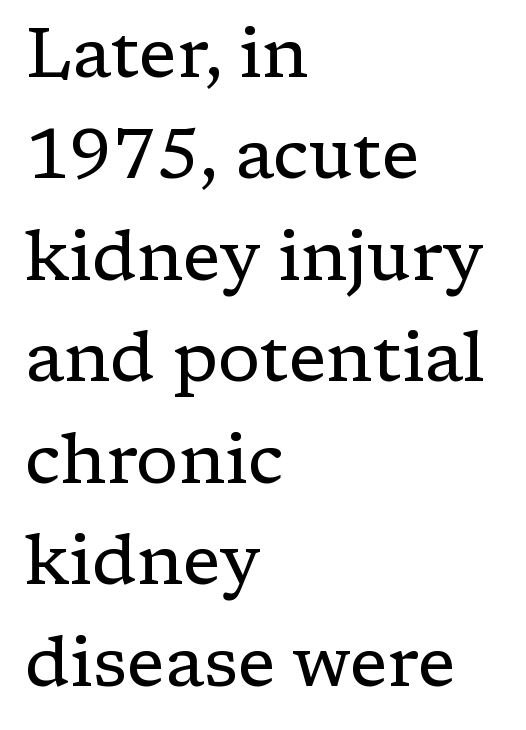
The image shows 70 px regular-weight serif type, upright; set left-aligned, normal line spacing (1.45x), normal letter spacing, not underlined; low stroke contrast and a medium x-height.
